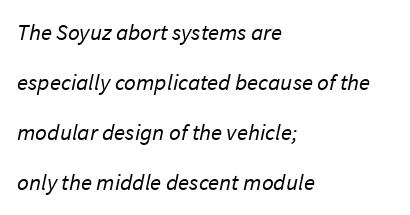
{"bold": "no", "underline": "no", "align": "left", "line_spacing": "loose", "line_spacing_ratio": 2.18, "letter_spacing": "normal", "letter_spacing_em": 0.0, "glyph_px": 23}
